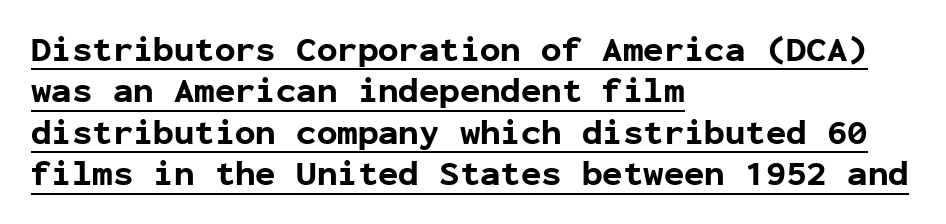
If you drew a ruler down the left edge, every line would touch it. The rendering shows plain stroke endings on the letterforms — a sans-serif design. The horizontal fit of the characters is conventional and even. Does the lettering tilt? It doesn't — this is upright.
